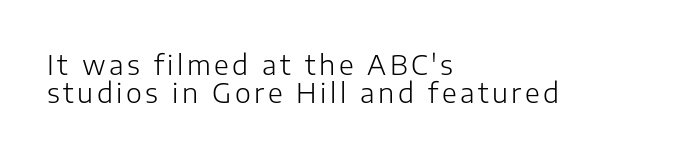
Q: Is the text bold? A: No.
Q: Is the text italic (slanted)? A: No, it is upright.
Q: Is the text underlined? A: No.
Q: How is the paragraph aligned? A: Left-aligned.
Q: Is the spacing between lines tight, normal or loose? A: Tight.
